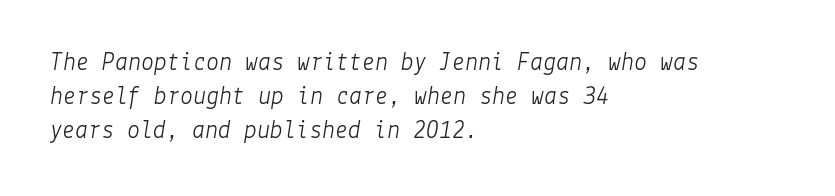
Designer's note — italics engaged. The letters look calm and open, with moderate or lighter stems. Where is the straight margin? On the left. The type is set solid horizontally, with unmodified tracking.
